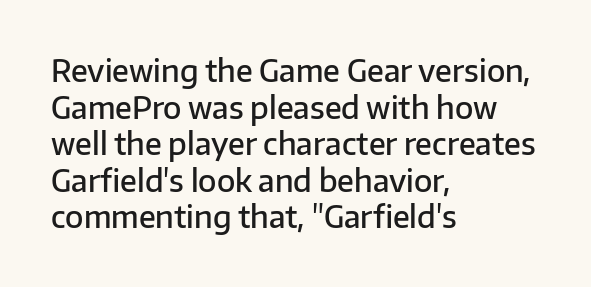
Q: Is the text bold? A: Semi-bold.
Q: Is the text italic (slanted)? A: No, it is upright.
Q: Is the typeface a serif or a sans-serif typeface? A: Sans-serif.
Q: Is the text underlined? A: No.
Q: How is the paragraph aligned? A: Left-aligned.
Q: Is the spacing between letters normal or unusually wide? A: Normal.
Q: Width (condensed, normal, or wide)? A: Normal.
Q: Stroke contrast? A: Low.
Q: x-height? A: Medium.
Q: Monospaced? A: No.
